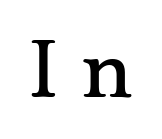
Q: Is the text italic (slanted)? A: No, it is upright.
Q: Is the typeface a serif or a sans-serif typeface? A: Serif.
Q: Is the text underlined? A: No.
Q: Is the spacing between letters normal or unusually wide? A: Unusually wide.
Q: Width (condensed, normal, or wide)? A: Wide.
Q: Stroke contrast? A: Low.
Q: x-height? A: Small.
Q: Monospaced? A: No.
